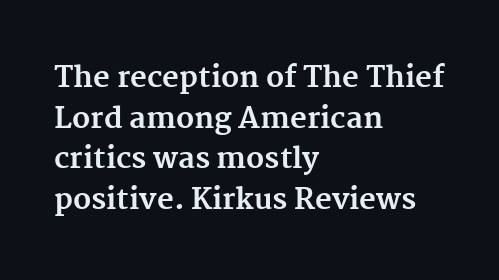
{"serif": "yes", "italic": "no", "bold": "yes", "weight": "bold", "width": "normal", "stroke_contrast": "medium", "x_height": "medium", "monospaced": "no", "underline": "no", "align": "left", "line_spacing": "normal", "line_spacing_ratio": 1.4, "letter_spacing": "normal", "letter_spacing_em": 0.0, "glyph_px": 29}
